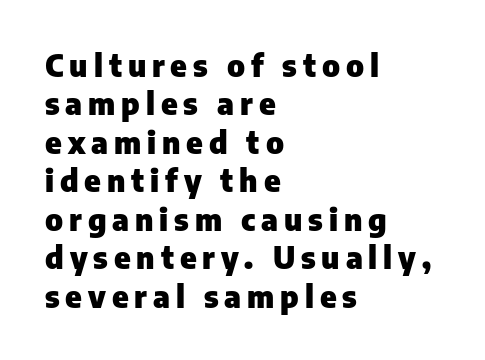
This is sans-serif lettering, the kind often seen on screens and signage. Nope, not italic — everything's standing straight. Varying glyph widths throughout — classic text-font behaviour. Horizontal alignment here is leftward, the default for most running prose. Look at the stroke-to-counter ratio: heavy, a bold. Honestly, there is no underline to notice here at all.
